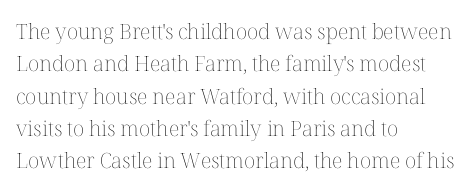
{"italic": "no", "bold": "no", "underline": "no", "align": "left", "line_spacing": "normal", "line_spacing_ratio": 1.54, "letter_spacing": "normal", "letter_spacing_em": 0.0, "glyph_px": 21}
